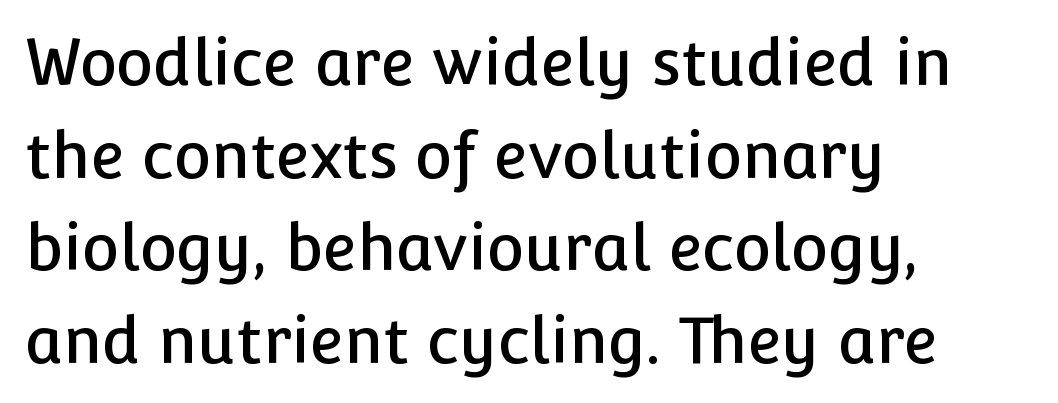
The letters sit at their default tracking, neither squeezed nor spread. The passage shown is not underscored anywhere. Each letter keeps its own natural width here, so spacing adapts to shape. These lines were composed using upright roman letters. No feet cap the strokes, marking this as sans-serif type. Horizontal alignment here is leftward, the default for most running prose.
